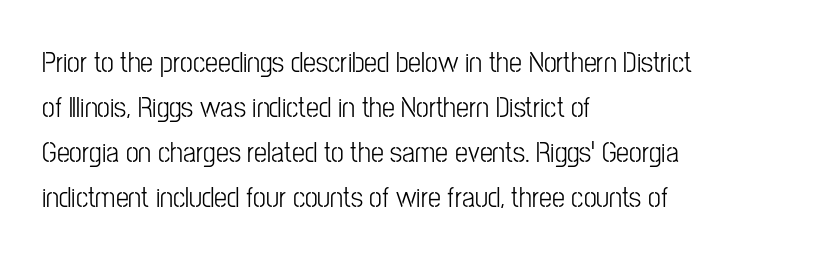
The image shows 29 px condensed sans-serif type, upright; set left-aligned, normal line spacing (1.55x), normal letter spacing, not underlined; low stroke contrast and a medium x-height.
